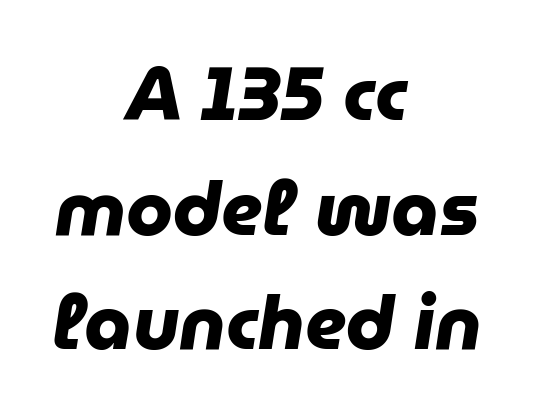
Q: Is the text bold? A: Yes.
Q: Is the typeface a serif or a sans-serif typeface? A: Sans-serif.
Q: Is the text underlined? A: No.
Q: How is the paragraph aligned? A: Centered.
Q: Is the spacing between letters normal or unusually wide? A: Normal.
Q: Is the spacing between lines tight, normal or loose? A: Normal.
Q: Width (condensed, normal, or wide)? A: Normal.
Q: Stroke contrast? A: Low.
Q: x-height? A: Medium.
Q: Monospaced? A: No.
